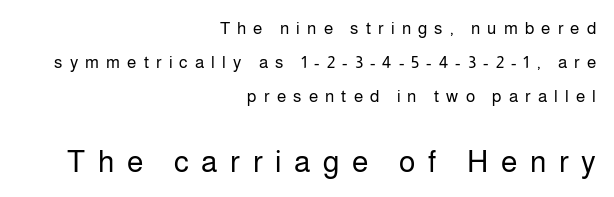
The image shows 30 px regular-weight sans-serif type, upright; set right-aligned, loose line spacing (2.0x), unusually wide letter spacing (+0.42 em), not underlined; the second (bottom) block is 1.76x larger; low stroke contrast and a medium x-height.
